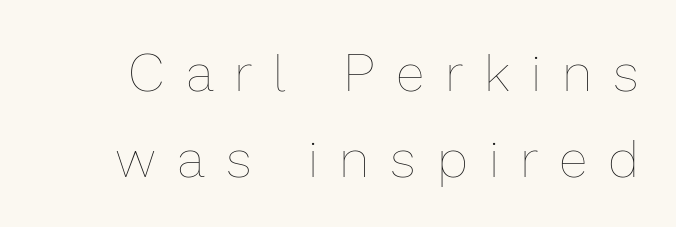
{"italic": "no", "bold": "no", "weight": "thin", "width": "normal", "stroke_contrast": "low", "x_height": "medium", "monospaced": "no", "underline": "no", "line_spacing": "normal", "line_spacing_ratio": 1.65, "letter_spacing": "wide", "letter_spacing_em": 0.44, "glyph_px": 52}
